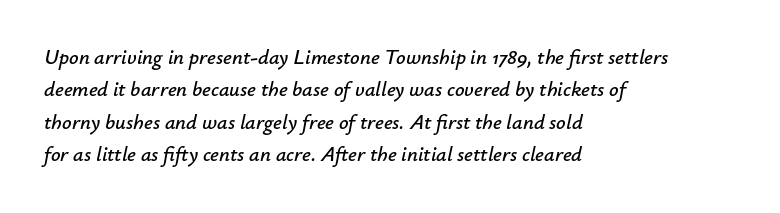
Q: Is the text italic (slanted)? A: Yes, it leans right by about 12 degrees.
Q: Is the text underlined? A: No.
Q: How is the paragraph aligned? A: Left-aligned.
Q: Is the spacing between letters normal or unusually wide? A: Normal.
Q: Is the spacing between lines tight, normal or loose? A: Normal.
